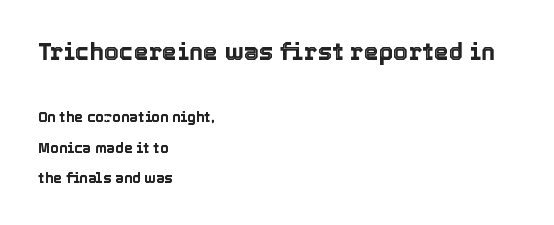
The image shows 24 px text type, upright; set left-aligned, loose line spacing (2.17x), normal letter spacing, not underlined; the first (top) block is 1.71x larger.
